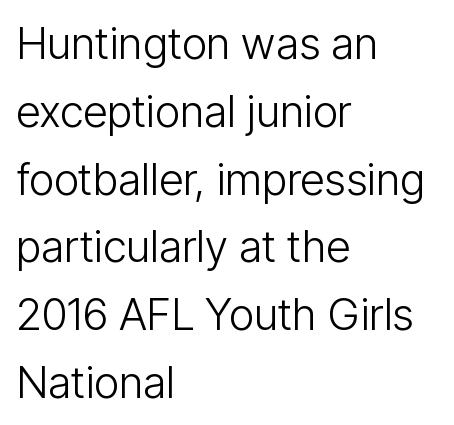
Q: Is the text bold? A: No.
Q: Is the text italic (slanted)? A: No, it is upright.
Q: Is the typeface a serif or a sans-serif typeface? A: Sans-serif.
Q: Is the text underlined? A: No.
Q: How is the paragraph aligned? A: Left-aligned.
Q: Is the spacing between letters normal or unusually wide? A: Normal.
Q: Is the spacing between lines tight, normal or loose? A: Normal.
Q: Width (condensed, normal, or wide)? A: Condensed.
Q: Stroke contrast? A: Low.
Q: x-height? A: Medium.
Q: Monospaced? A: No.
